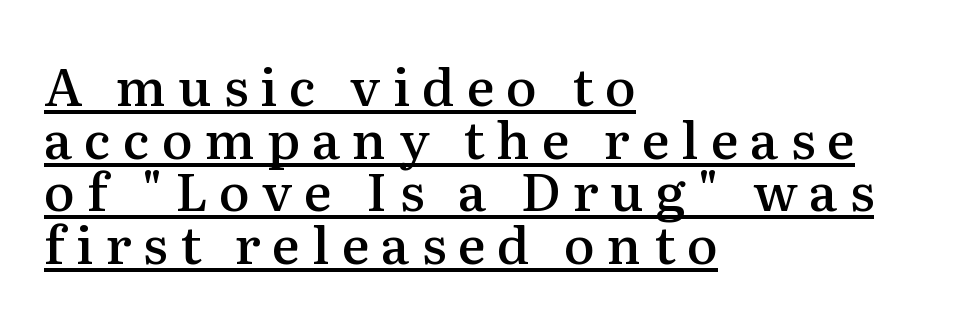
The typesetter has applied underlining to the passage shown. Italic? Not at all — the glyphs are vertical. Students, this is semibold: more ink than regular, less than bold. Look at the bottom of the vertical strokes: they flare into serifs here. Display-style spreading of the glyphs; the letterfit is very open.
